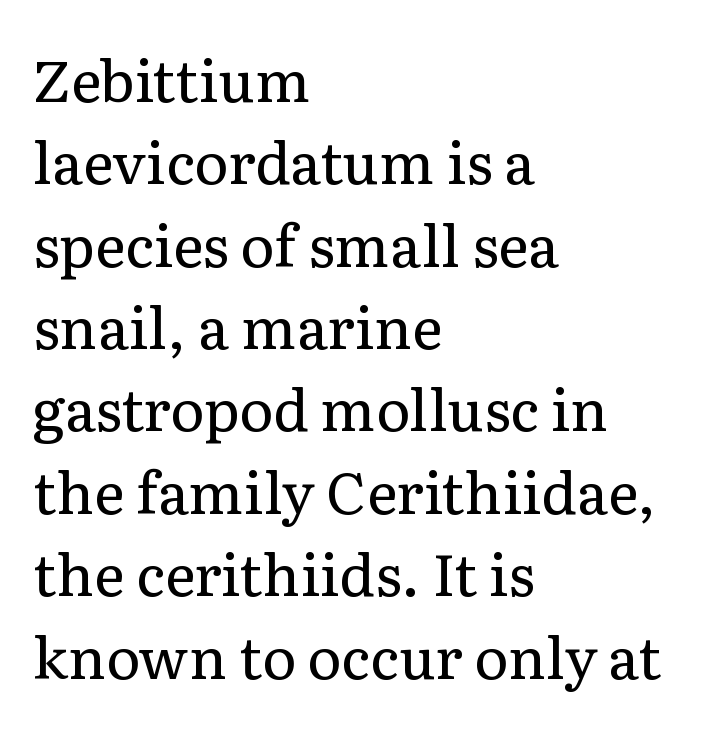
The image shows 58 px regular-weight serif type, upright; set left-aligned, normal line spacing (1.42x), normal letter spacing, not underlined; low stroke contrast and a medium x-height.
